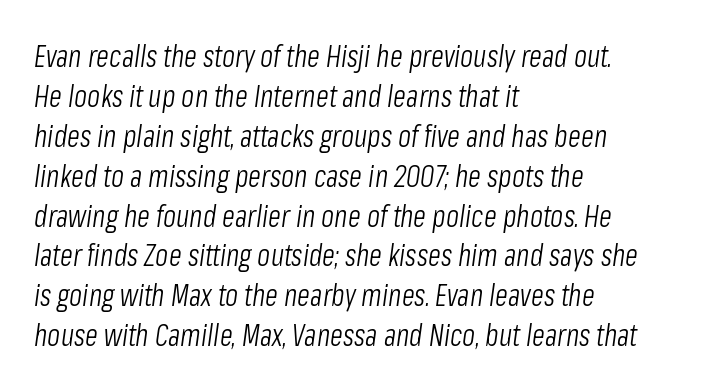
The image shows 30 px light, condensed type, italic (leaning right); set left-aligned, normal line spacing (1.33x), normal letter spacing, not underlined; low stroke contrast and a medium x-height.
